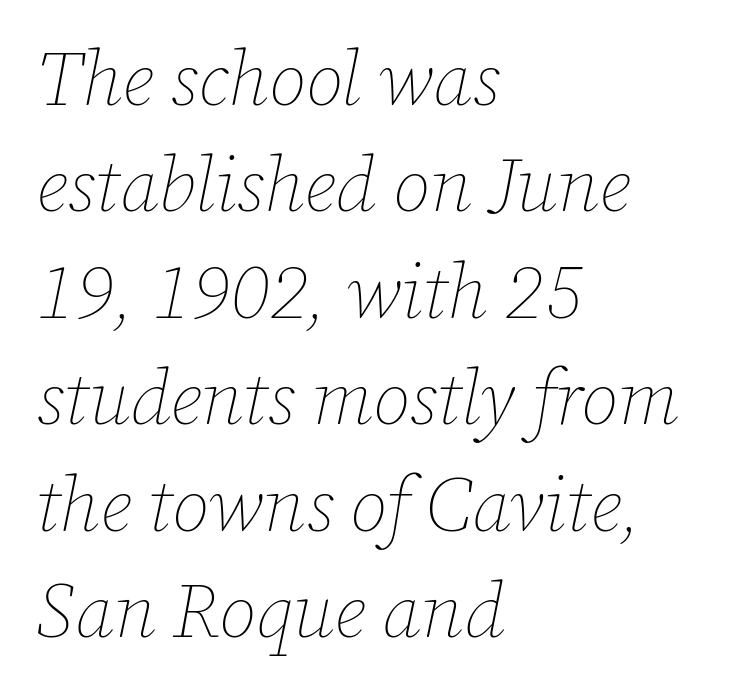
Q: Is the text bold? A: No.
Q: Is the text italic (slanted)? A: Yes, it leans right by about 12 degrees.
Q: Is the text underlined? A: No.
Q: How is the paragraph aligned? A: Left-aligned.
Q: Is the spacing between letters normal or unusually wide? A: Normal.
Q: Is the spacing between lines tight, normal or loose? A: Normal.
Q: Width (condensed, normal, or wide)? A: Normal.
Q: Stroke contrast? A: Low.
Q: x-height? A: Medium.
Q: Monospaced? A: No.
